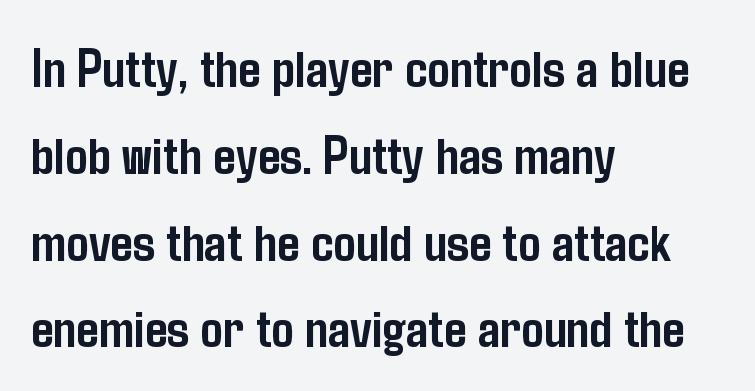
Nobody touched the tracking dial on this one. Regarding serifs, this sample does without them. The specimen omits any rule beneath the text block's lines. The glyphs have the mass of a bold cut. These lines are rendered in a variable-pitch font. Typeset ragged right — the left edge is the straight one.
